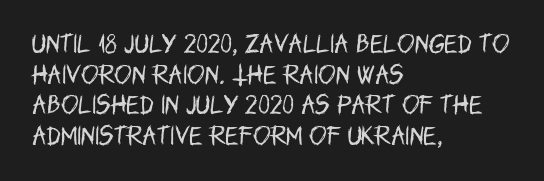
The strip under each line holds only bare page. The lines in this sample share a left origin and differ only in where they stop. The block of text has a typical density, with ordinary space between rows. A typesetter would call this zero additional tracking. Each stroke keeps to a modest, everyday thickness or less. Style check: upright.
